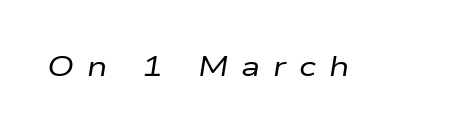
{"italic": "yes", "lean": "right", "slant_degrees": 9, "bold": "no", "weight": "regular", "width": "wide", "stroke_contrast": "low", "x_height": "medium", "monospaced": "no", "underline": "no", "letter_spacing": "wide", "letter_spacing_em": 0.46, "glyph_px": 28}
